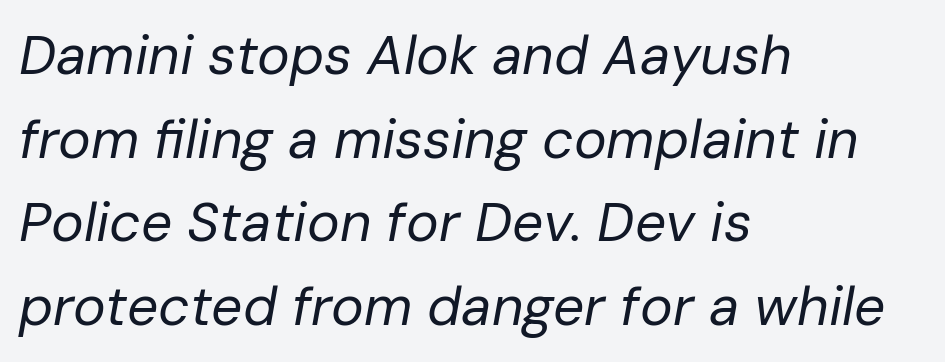
The image shows 55 px regular-weight type, italic (leaning right); set left-aligned, normal line spacing (1.52x), normal letter spacing, not underlined; low stroke contrast and a medium x-height.
